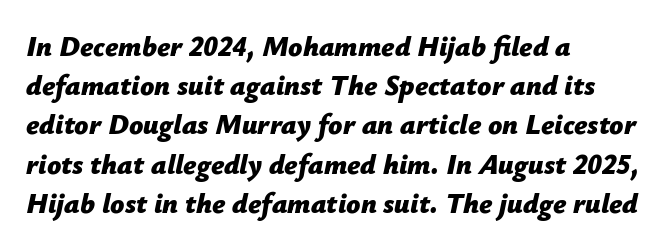
The passage shown has conventional tracking throughout. Is the type bold? Yes — the strokes are clearly thick and heavy. Evenly set lines give the paragraph a standard silhouette. These lines are set flush left with a ragged right edge.
